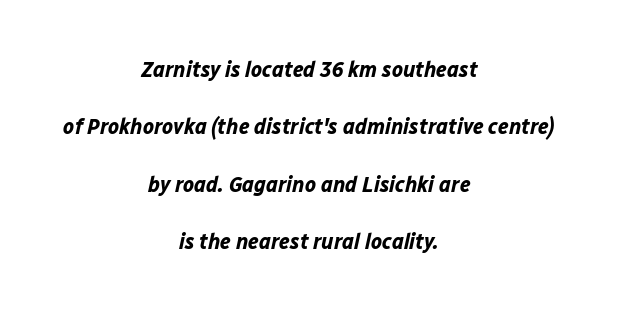
Q: Is the text bold? A: Yes.
Q: Is the text italic (slanted)? A: Yes, it leans right by about 12 degrees.
Q: Is the text underlined? A: No.
Q: How is the paragraph aligned? A: Centered.
Q: Is the spacing between letters normal or unusually wide? A: Normal.
Q: Is the spacing between lines tight, normal or loose? A: Loose.
